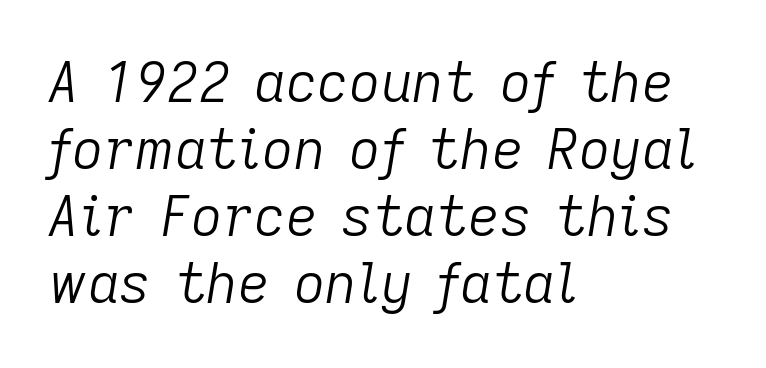
Q: Is the text bold? A: No.
Q: Is the text italic (slanted)? A: Yes, it leans right by about 9 degrees.
Q: Is the text underlined? A: No.
Q: How is the paragraph aligned? A: Left-aligned.
Q: Is the spacing between letters normal or unusually wide? A: Normal.
Q: Width (condensed, normal, or wide)? A: Normal.
Q: Stroke contrast? A: Low.
Q: x-height? A: Medium.
Q: Monospaced? A: No.
